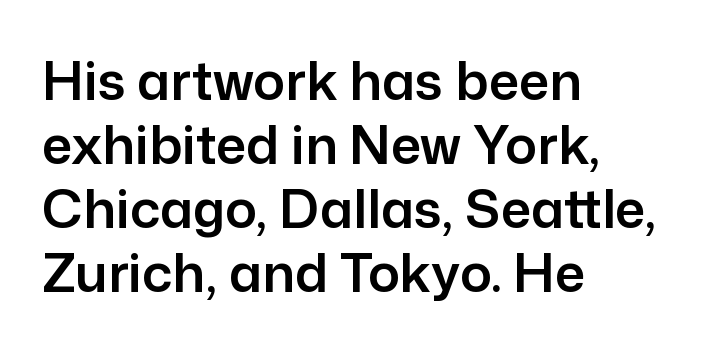
{"serif": "no", "italic": "no", "width": "normal", "stroke_contrast": "low", "x_height": "medium", "monospaced": "no", "underline": "no", "align": "left", "line_spacing_ratio": 1.21, "letter_spacing": "normal", "letter_spacing_em": 0.0, "glyph_px": 53}
